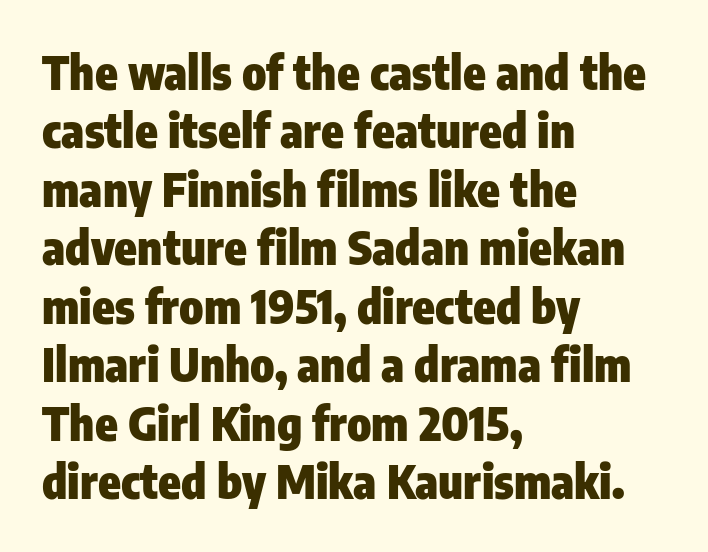
Q: Is the text bold? A: Yes.
Q: Is the text italic (slanted)? A: No, it is upright.
Q: Is the typeface a serif or a sans-serif typeface? A: Sans-serif.
Q: Is the text underlined? A: No.
Q: How is the paragraph aligned? A: Left-aligned.
Q: Is the spacing between letters normal or unusually wide? A: Normal.
Q: Is the spacing between lines tight, normal or loose? A: Normal.
Q: Width (condensed, normal, or wide)? A: Condensed.
Q: Stroke contrast? A: Low.
Q: x-height? A: Medium.
Q: Monospaced? A: No.
